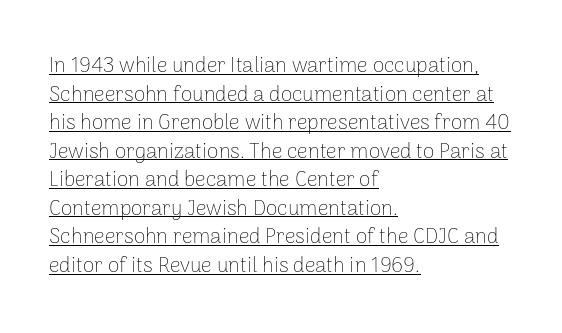
Q: Is the text bold? A: No.
Q: Is the text italic (slanted)? A: No, it is upright.
Q: Is the text underlined? A: Yes.
Q: How is the paragraph aligned? A: Left-aligned.
Q: Is the spacing between letters normal or unusually wide? A: Normal.
Q: Is the spacing between lines tight, normal or loose? A: Normal.
